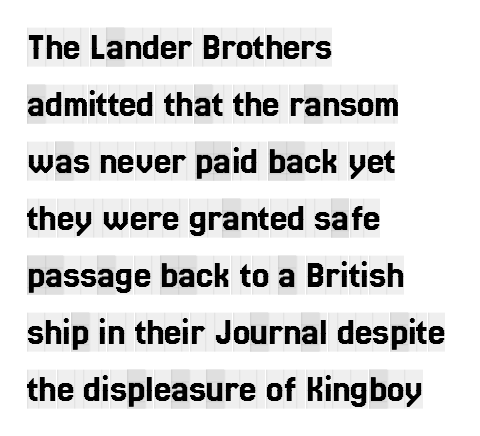
{"serif": "yes", "italic": "no", "width": "condensed", "x_height": "large", "monospaced": "no", "underline": "no", "align": "left", "line_spacing": "normal", "line_spacing_ratio": 1.46, "letter_spacing": "normal", "letter_spacing_em": 0.0, "glyph_px": 39}
